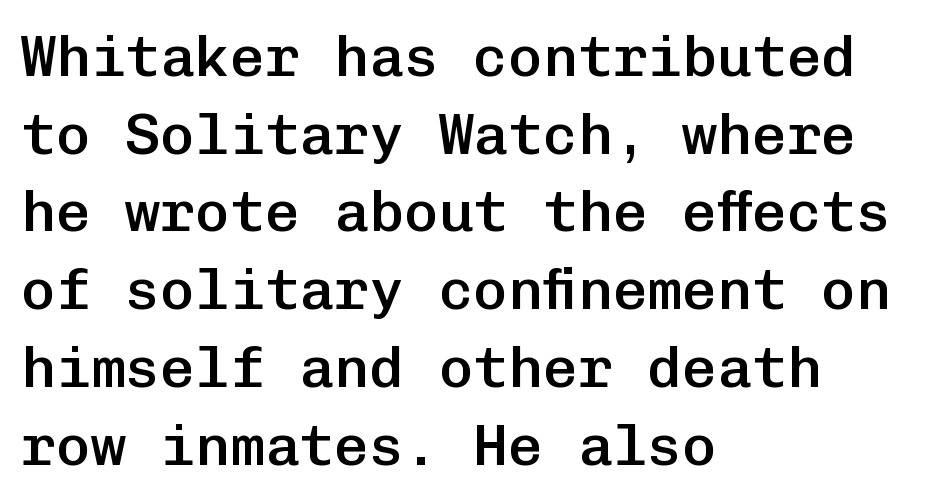
Does the leading feel generous? No, just average. These lines were composed using upright roman letters. The face used here is rendered with its standard letterfit. All the whitespace from short lines collects on the right.
